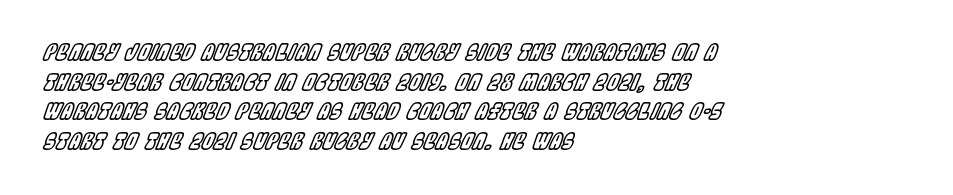
{"italic": "yes", "lean": "right", "slant_degrees": 22, "underline": "no", "align": "left", "line_spacing": "normal", "line_spacing_ratio": 1.35, "letter_spacing": "normal", "letter_spacing_em": 0.0, "glyph_px": 22}
